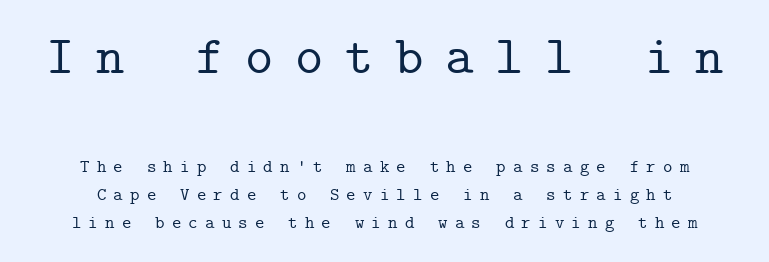
Q: Is the text italic (slanted)? A: No, it is upright.
Q: Is the typeface a serif or a sans-serif typeface? A: Serif.
Q: Is the text underlined? A: No.
Q: Is the spacing between letters normal or unusually wide? A: Unusually wide.
Q: Is the spacing between lines tight, normal or loose? A: Normal.
Q: Which block of text is set in a larger size, the first (top) or the second (bottom)? A: The first (top) one.
Q: Width (condensed, normal, or wide)? A: Normal.
Q: Stroke contrast? A: Low.
Q: x-height? A: Medium.
Q: Monospaced? A: Yes.
